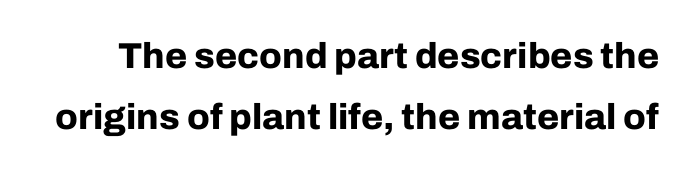
{"serif": "no", "italic": "no", "bold": "yes", "weight": "bold", "width": "normal", "stroke_contrast": "low", "x_height": "medium", "monospaced": "no", "underline": "no", "line_spacing": "normal", "line_spacing_ratio": 1.7, "letter_spacing": "normal", "letter_spacing_em": 0.0, "glyph_px": 36}
